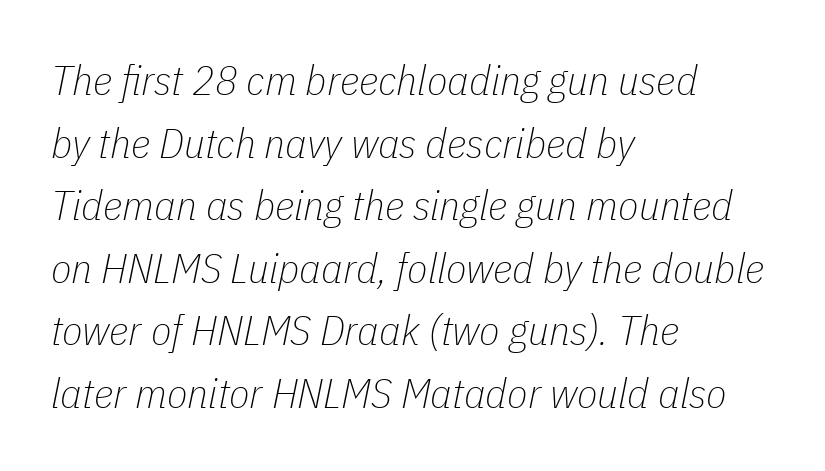
The image shows 42 px thin, condensed type, italic (leaning right); set left-aligned, normal line spacing (1.49x), normal letter spacing, not underlined; low stroke contrast and a medium x-height.
